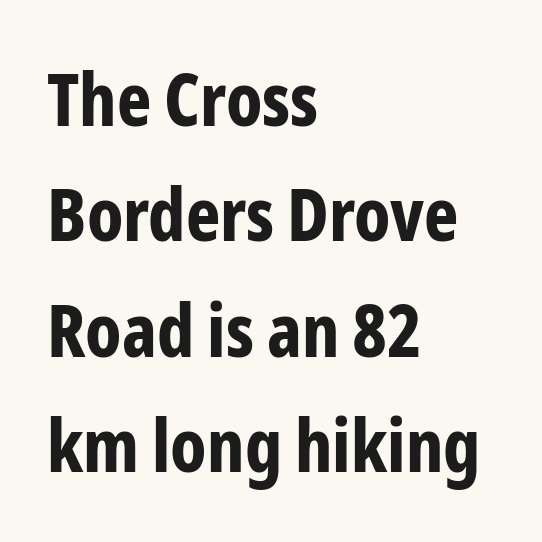
Q: Is the text bold? A: Yes.
Q: Is the text italic (slanted)? A: No, it is upright.
Q: Is the typeface a serif or a sans-serif typeface? A: Sans-serif.
Q: Is the text underlined? A: No.
Q: How is the paragraph aligned? A: Left-aligned.
Q: Is the spacing between letters normal or unusually wide? A: Normal.
Q: Is the spacing between lines tight, normal or loose? A: Normal.
Q: Width (condensed, normal, or wide)? A: Condensed.
Q: Stroke contrast? A: Low.
Q: x-height? A: Medium.
Q: Monospaced? A: No.
